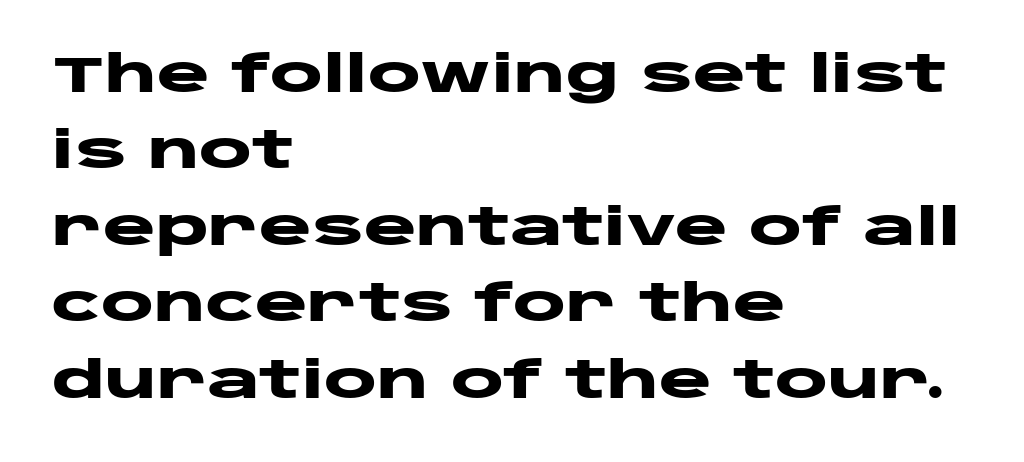
The image shows 50 px heavy, wide sans-serif type, upright; set left-aligned, normal line spacing (1.53x), normal letter spacing, not underlined; low stroke contrast and a large x-height.
